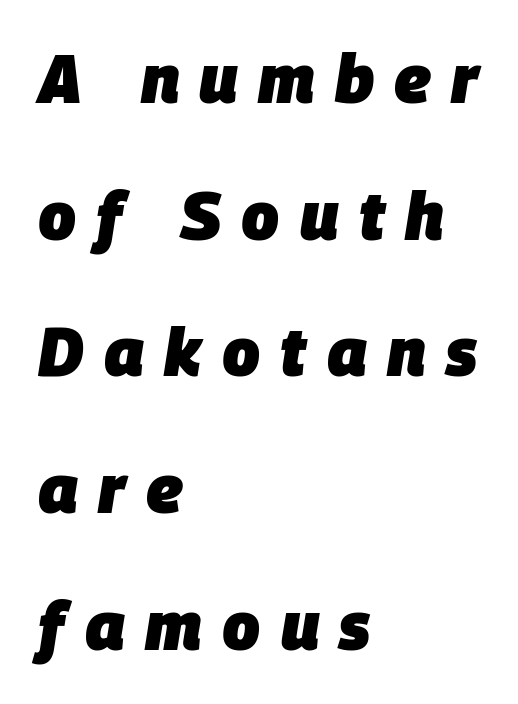
Q: Is the text bold? A: Yes.
Q: Is the text italic (slanted)? A: Yes, it leans right by about 9 degrees.
Q: Is the text underlined? A: No.
Q: How is the paragraph aligned? A: Left-aligned.
Q: Is the spacing between letters normal or unusually wide? A: Unusually wide.
Q: Is the spacing between lines tight, normal or loose? A: Loose.
Q: Width (condensed, normal, or wide)? A: Normal.
Q: Stroke contrast? A: Low.
Q: x-height? A: Large.
Q: Monospaced? A: No.
